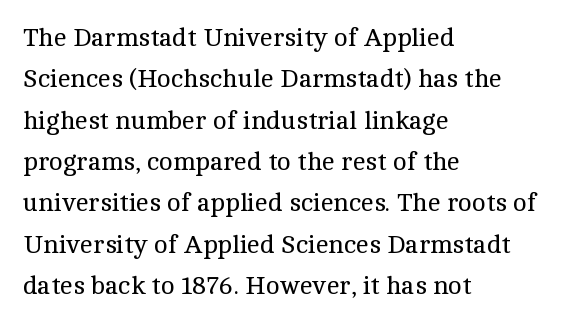
{"italic": "no", "bold": "no", "underline": "no", "align": "left", "line_spacing": "normal", "line_spacing_ratio": 1.59, "letter_spacing": "normal", "letter_spacing_em": 0.0, "glyph_px": 26}
